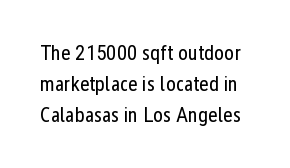
The image shows 21 px text type, upright; set normal line spacing (1.47x), normal letter spacing, not underlined.
